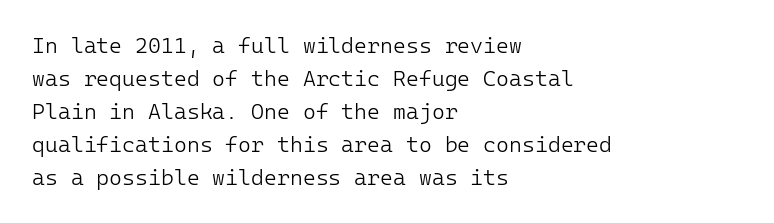
The image shows 22 px text type, upright; set left-aligned, normal line spacing (1.5x), normal letter spacing, not underlined.
